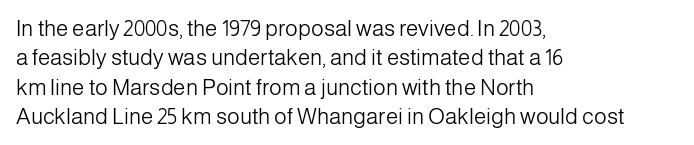
{"italic": "no", "bold": "no", "underline": "no", "align": "left", "line_spacing": "normal", "line_spacing_ratio": 1.33, "letter_spacing": "normal", "letter_spacing_em": 0.0, "glyph_px": 22}
